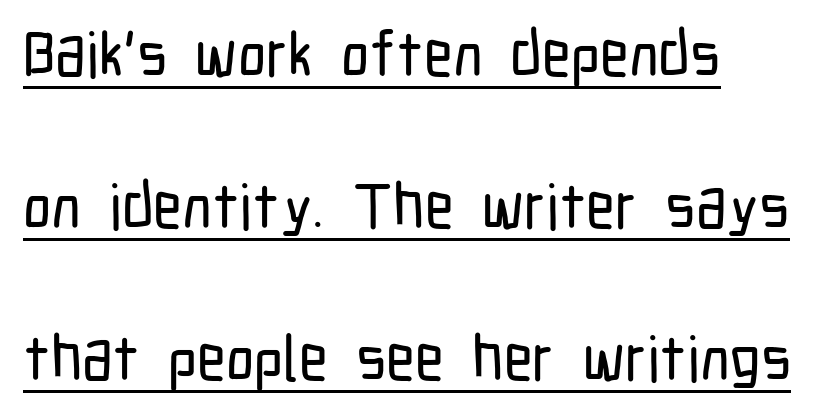
This sample trades compactness for vertical openness between lines. Letter spacing: default. Honestly, the underline is the first thing you notice here. Tall strokes in this sample are plumb rather than angled.
